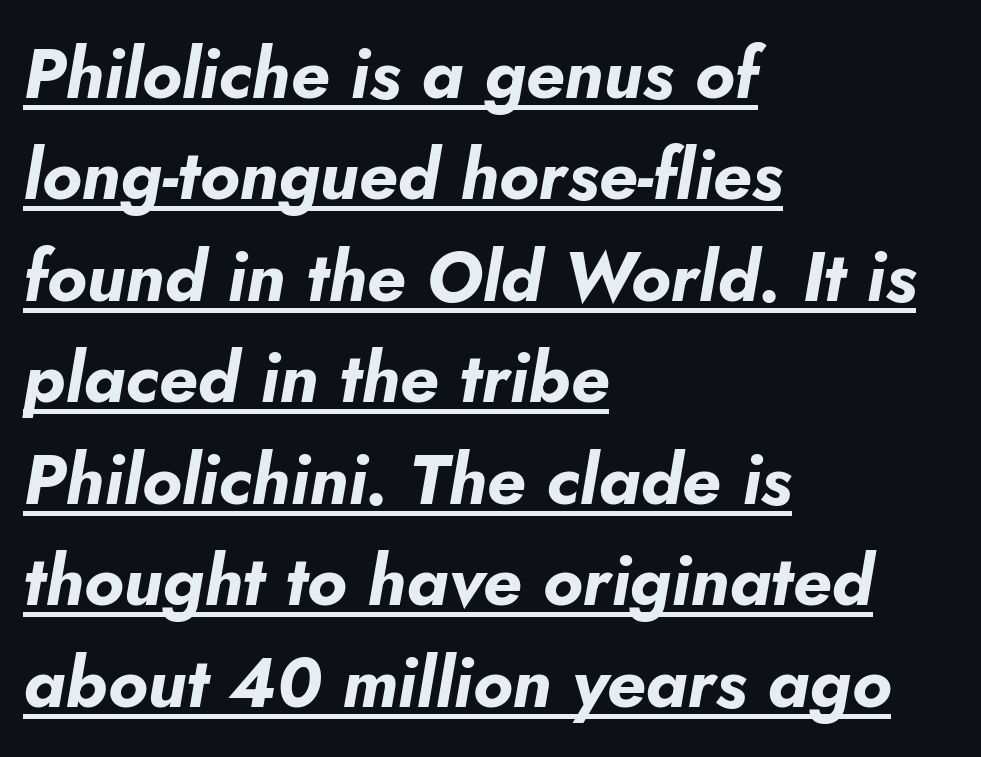
{"italic": "yes", "lean": "right", "slant_degrees": 5, "bold": "yes", "weight": "bold", "width": "normal", "stroke_contrast": "low", "x_height": "small", "monospaced": "no", "underline": "yes", "align": "left", "line_spacing": "normal", "line_spacing_ratio": 1.45, "letter_spacing": "normal", "letter_spacing_em": 0.0, "glyph_px": 70}
